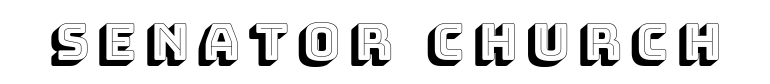
The image shows 51 px text type, upright; set not underlined; a large x-height.
